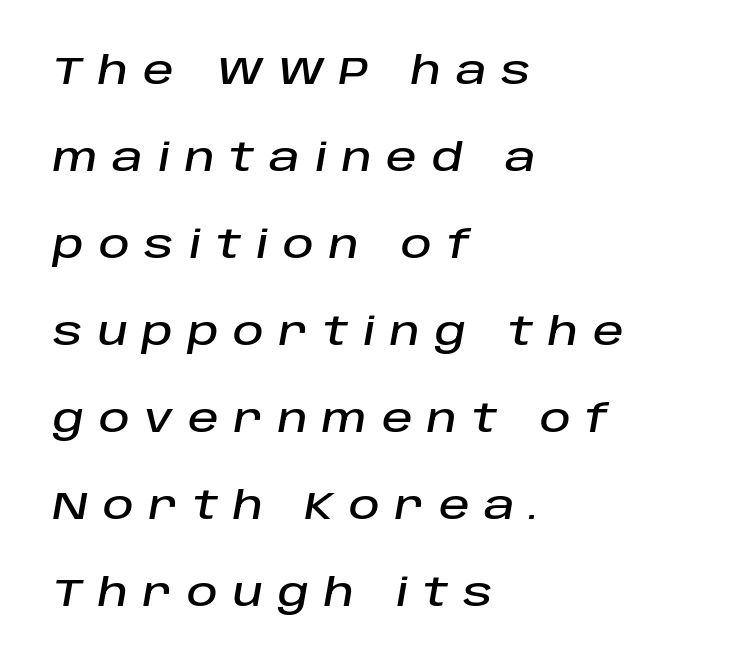
The image shows 38 px text type, italic (leaning right); set left-aligned, loose line spacing (2.29x), unusually wide letter spacing (+0.39 em), not underlined; low stroke contrast and a large x-height.
